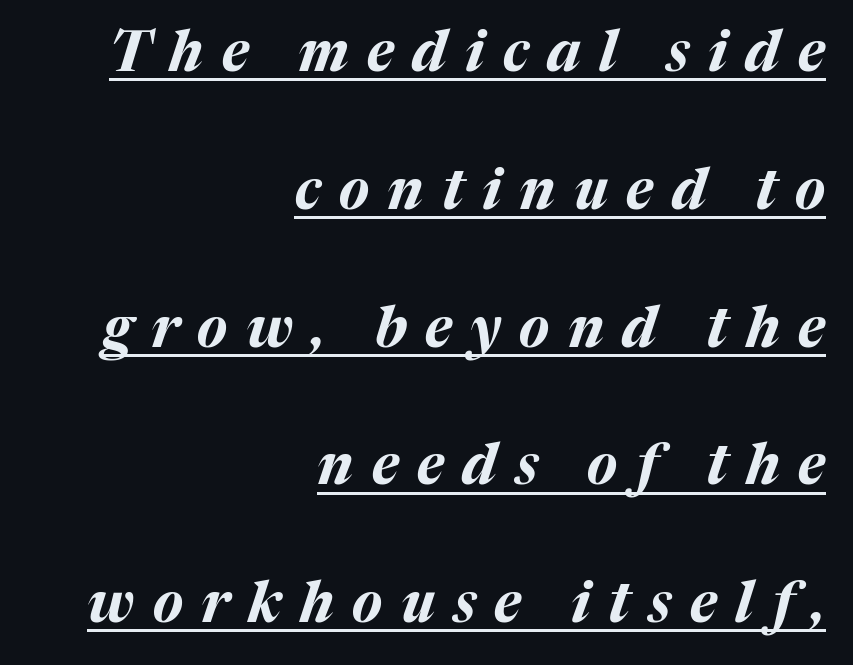
{"italic": "yes", "lean": "right", "slant_degrees": 17, "bold": "yes", "weight": "bold", "width": "normal", "stroke_contrast": "medium", "x_height": "medium", "monospaced": "no", "underline": "yes", "align": "right", "line_spacing": "loose", "line_spacing_ratio": 2.46, "letter_spacing": "wide", "letter_spacing_em": 0.33, "glyph_px": 56}
